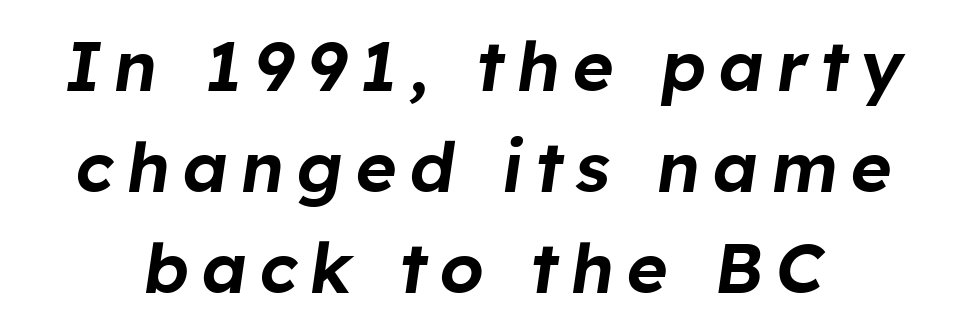
Rows of type keep a routine distance in the vertical direction. Proportional: the letters do not fall into vertical columns. Any mark beneath the type? The region is blank. Yep, that's italic — everything's leaning.
